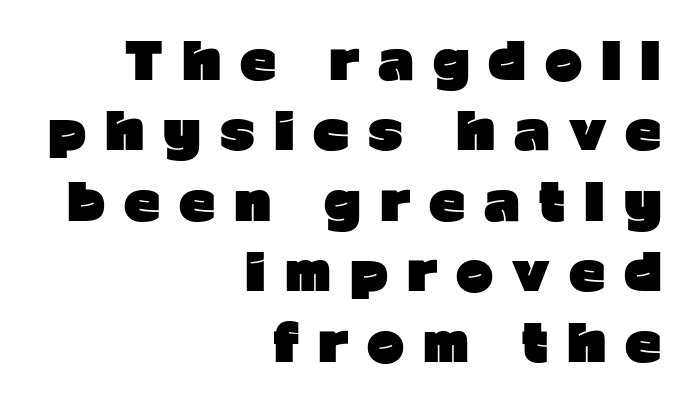
This rendering uses right alignment, leaving the left contour irregular. A typesetter would label this face a sans. Nope, not italic — everything's standing straight. Thick stems and heavy bowls — unmistakably bold. Display-style spreading of the glyphs; the letterfit is very open.
